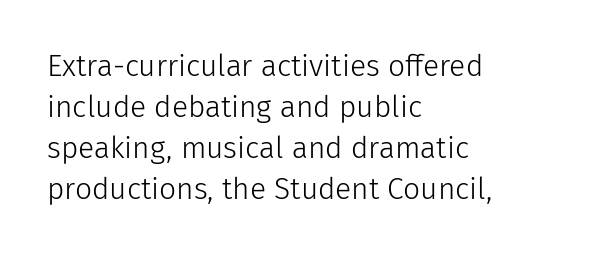
{"serif": "no", "italic": "no", "bold": "no", "weight": "light", "width": "normal", "stroke_contrast": "low", "x_height": "medium", "monospaced": "no", "underline": "no", "align": "left", "line_spacing": "normal", "line_spacing_ratio": 1.37, "letter_spacing": "normal", "letter_spacing_em": 0.0, "glyph_px": 30}
